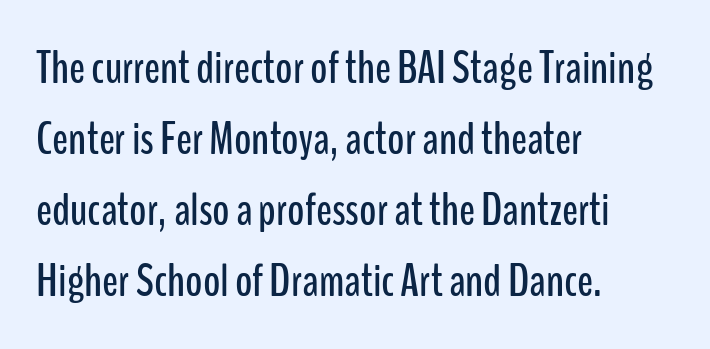
The image shows 47 px condensed sans-serif type, upright; set left-aligned, normal line spacing (1.51x), normal letter spacing, not underlined; low stroke contrast and a medium x-height.
